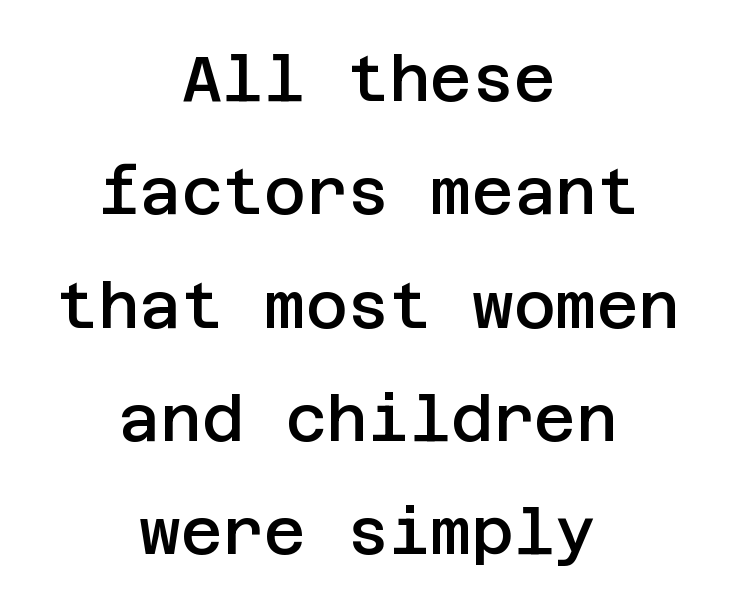
The strokes are fattened partway — semibold, not bold. Words float on clear page, feet unadorned. Typographically, this falls in the sans-serif category. Horizontally, the lines are justified to the midpoint only.
